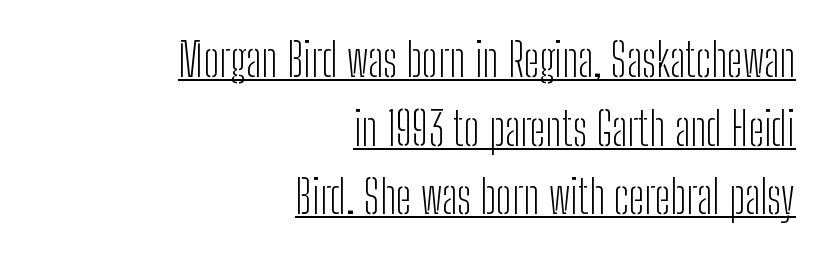
Q: Is the text bold? A: No.
Q: Is the text italic (slanted)? A: No, it is upright.
Q: Is the typeface a serif or a sans-serif typeface? A: Sans-serif.
Q: Is the text underlined? A: Yes.
Q: How is the paragraph aligned? A: Right-aligned.
Q: Is the spacing between letters normal or unusually wide? A: Normal.
Q: Is the spacing between lines tight, normal or loose? A: Normal.
Q: Width (condensed, normal, or wide)? A: Condensed.
Q: Stroke contrast? A: Low.
Q: x-height? A: Medium.
Q: Monospaced? A: No.
